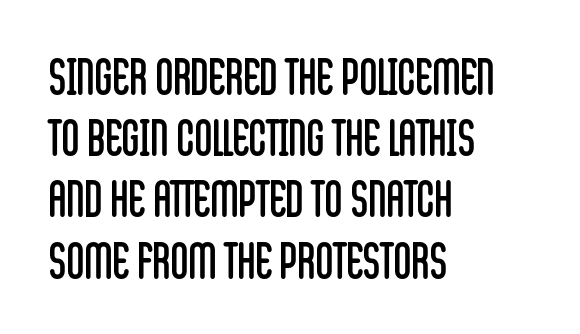
The weight would be labelled regular, book, light, or lighter still. Is this a fixed-width face? No — the glyphs have proportional, varying widths. The horizontal fit of the characters is conventional and even. Alignment: flush left.
